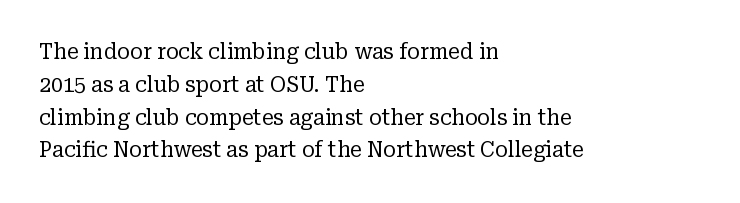
Upright lettering throughout. The rows are spaced the way most documents space them. These lines stack with their left ends in a neat column. The space beneath each line is pristine and unruled. This sample uses plain, unmodified letter spacing. Stem width sits at or under what a default text font uses.
